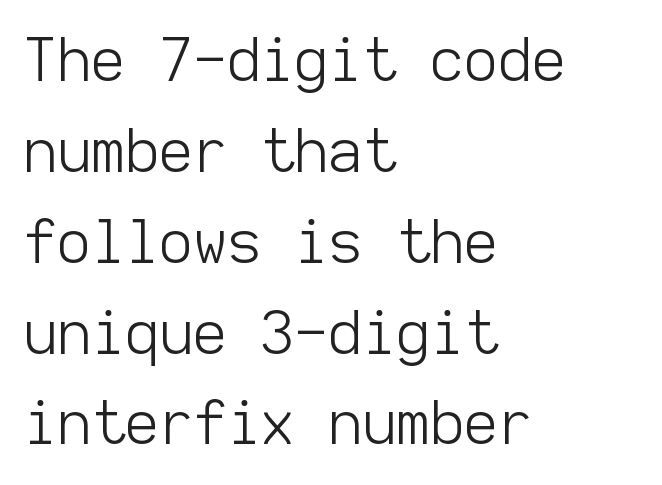
Q: Is the text bold? A: No.
Q: Is the text italic (slanted)? A: No, it is upright.
Q: Is the typeface a serif or a sans-serif typeface? A: Sans-serif.
Q: Is the text underlined? A: No.
Q: How is the paragraph aligned? A: Left-aligned.
Q: Is the spacing between letters normal or unusually wide? A: Normal.
Q: Is the spacing between lines tight, normal or loose? A: Normal.
Q: Width (condensed, normal, or wide)? A: Normal.
Q: Stroke contrast? A: Low.
Q: x-height? A: Medium.
Q: Monospaced? A: Yes.
